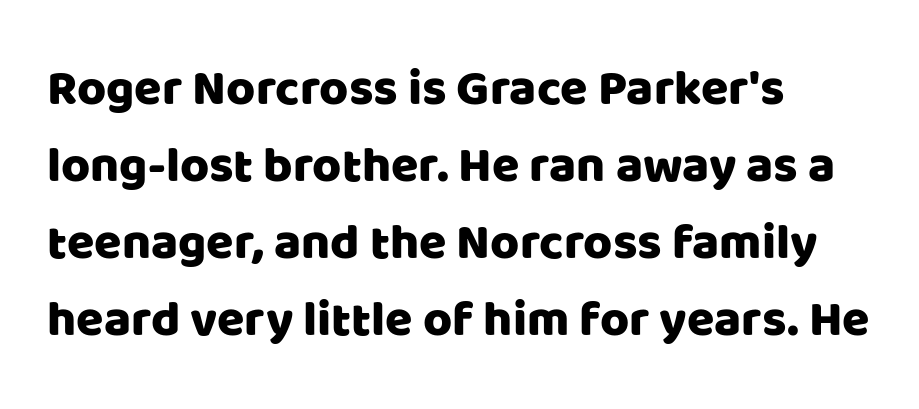
The image shows 50 px sans-serif type, upright; set left-aligned, normal line spacing (1.54x), normal letter spacing, not underlined; low stroke contrast and a large x-height.
